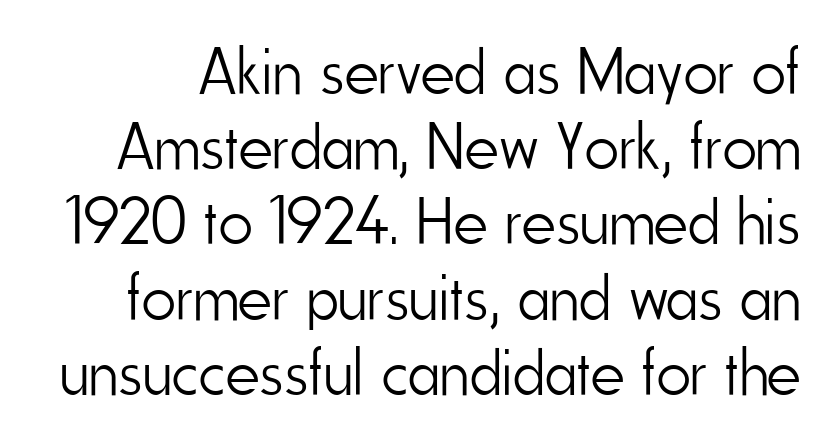
Descenders are the only things crossing below the line. Nope, not italic — everything's standing straight. Stroke thickness stays within the range of a standard reading face or lighter. Each letter keeps its own natural width here, so spacing adapts to shape.
